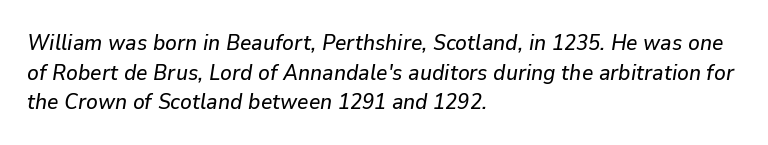
The image shows 22 px text type, italic (leaning right); set left-aligned, normal line spacing (1.35x), normal letter spacing, not underlined.
